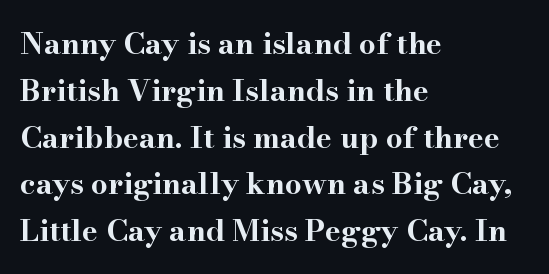
Q: Is the text bold? A: Yes.
Q: Is the text italic (slanted)? A: No, it is upright.
Q: Is the typeface a serif or a sans-serif typeface? A: Serif.
Q: Is the text underlined? A: No.
Q: How is the paragraph aligned? A: Left-aligned.
Q: Is the spacing between letters normal or unusually wide? A: Normal.
Q: Is the spacing between lines tight, normal or loose? A: Normal.
Q: Width (condensed, normal, or wide)? A: Wide.
Q: Stroke contrast? A: High.
Q: x-height? A: Small.
Q: Monospaced? A: No.
